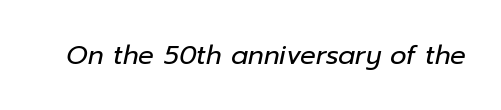
Q: Is the text bold? A: No.
Q: Is the text italic (slanted)? A: Yes, it leans right by about 12 degrees.
Q: Is the text underlined? A: No.
Q: Is the spacing between letters normal or unusually wide? A: Normal.
